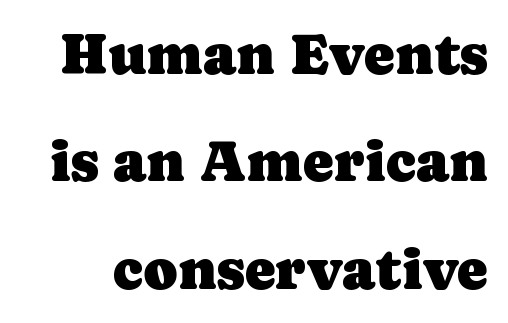
{"serif": "yes", "italic": "no", "width": "normal", "stroke_contrast": "low", "x_height": "medium", "monospaced": "no", "underline": "no", "line_spacing_ratio": 1.85, "letter_spacing": "normal", "letter_spacing_em": 0.0, "glyph_px": 58}
